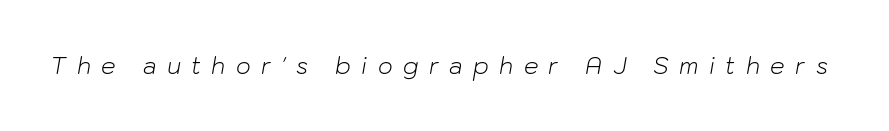
Q: Is the text bold? A: No.
Q: Is the text italic (slanted)? A: Yes, it leans right by about 10 degrees.
Q: Is the text underlined? A: No.
Q: Is the spacing between letters normal or unusually wide? A: Unusually wide.
